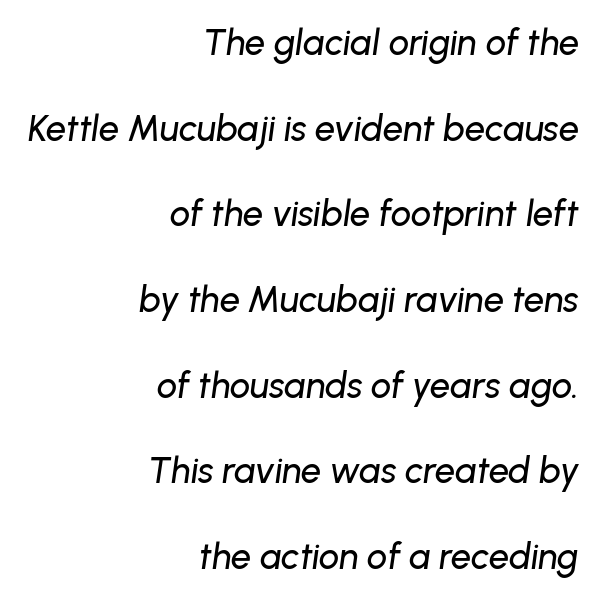
The image shows 36 px text type, italic (leaning right); set right-aligned, loose line spacing (2.38x), normal letter spacing, not underlined; low stroke contrast and a medium x-height.
